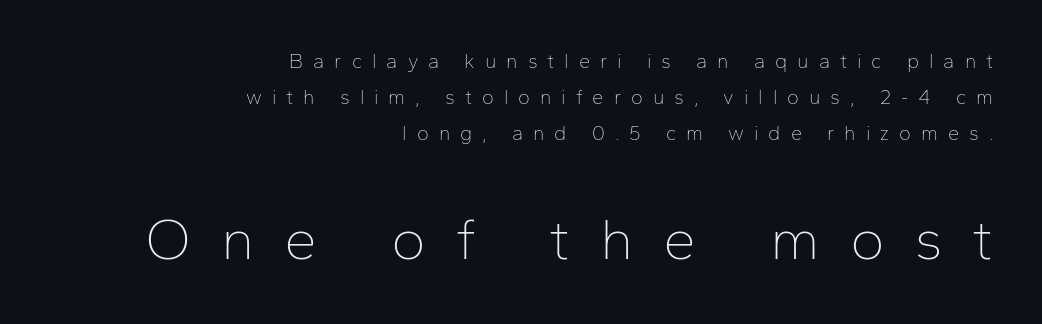
{"serif": "no", "italic": "no", "bold": "no", "weight": "thin", "width": "normal", "stroke_contrast": "low", "x_height": "medium", "monospaced": "no", "underline": "no", "align": "right", "line_spacing_ratio": 1.8, "letter_spacing": "wide", "letter_spacing_em": 0.5, "larger_block": "second", "size_ratio": 2.95, "glyph_px": 59}
